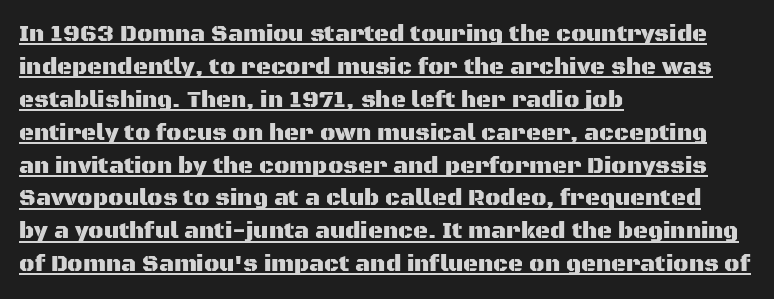
Q: Is the text italic (slanted)? A: No, it is upright.
Q: Is the text underlined? A: Yes.
Q: How is the paragraph aligned? A: Left-aligned.
Q: Is the spacing between letters normal or unusually wide? A: Normal.
Q: Is the spacing between lines tight, normal or loose? A: Normal.
